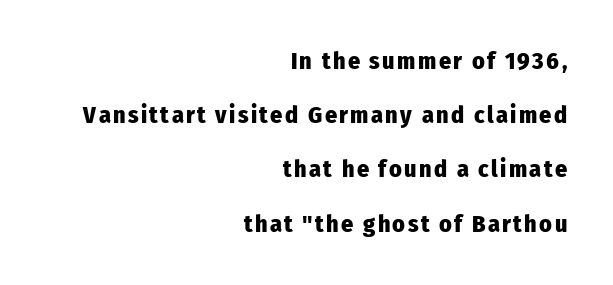
{"italic": "no", "bold": "yes", "underline": "no", "align": "right", "line_spacing": "loose", "line_spacing_ratio": 2.26, "glyph_px": 24}
